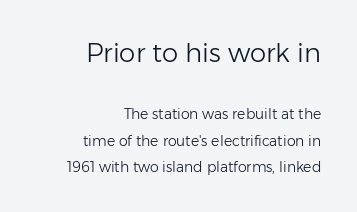
The image shows 26 px text type, upright; set right-aligned, line spacing 1.87x, normal letter spacing, not underlined; the first (top) block is 1.86x larger.
